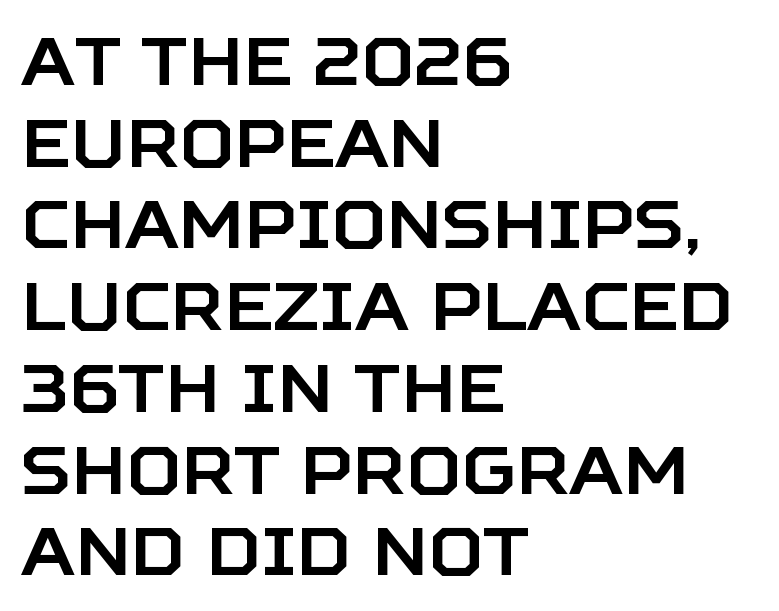
The image shows 67 px sans-serif type, upright; set left-aligned, line spacing 1.22x, normal letter spacing, not underlined; low stroke contrast and a large x-height.
